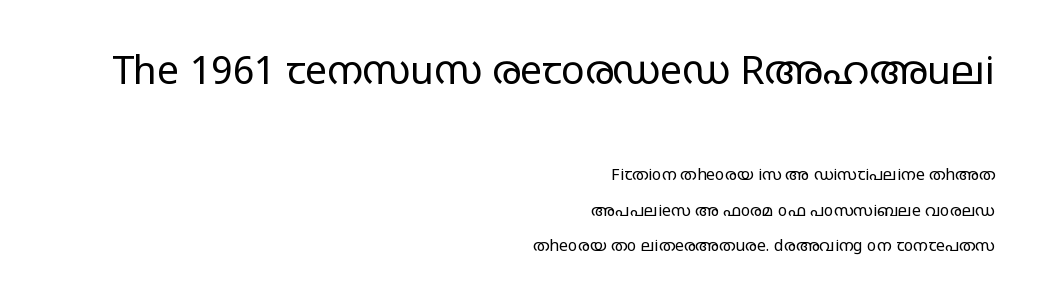
Caption: multi-line text, flush right, ragged left. This block would shrink considerably if given ordinary leading; it's expanded now. The letters advance in unequal steps, a hallmark of proportional type. What stands out about the letter spacing? Nothing — it is the standard amount.
